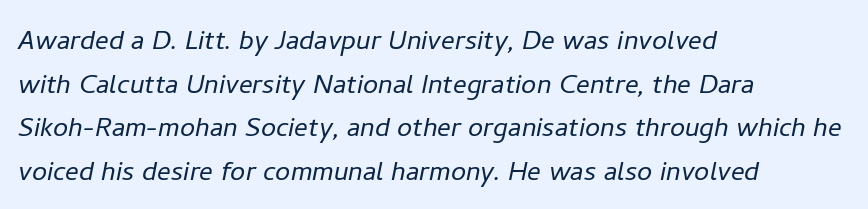
The image shows 34 px light type, italic (leaning right); set left-aligned, normal line spacing (1.28x), normal letter spacing, not underlined; low stroke contrast and a medium x-height.
